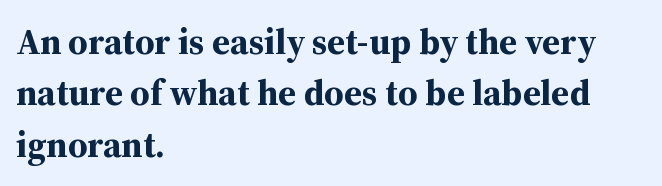
{"serif": "yes", "italic": "no", "bold": "yes", "weight": "bold", "width": "normal", "stroke_contrast": "medium", "x_height": "medium", "monospaced": "no", "underline": "no", "align": "left", "line_spacing": "normal", "line_spacing_ratio": 1.43, "letter_spacing": "normal", "letter_spacing_em": 0.0, "glyph_px": 36}
